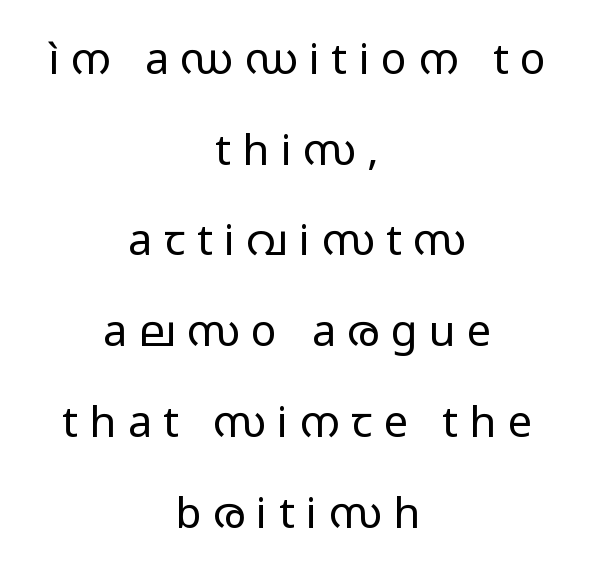
The image shows 43 px regular-weight, wide sans-serif type, upright; set centered, loose line spacing (2.11x), unusually wide letter spacing (+0.27 em), not underlined; low stroke contrast and a medium x-height.
